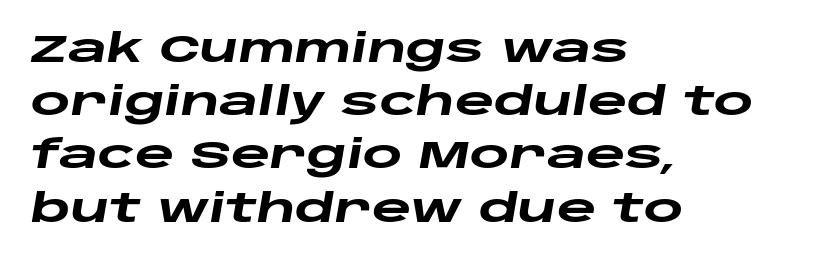
The image shows 38 px heavy, wide type, italic (leaning right); set left-aligned, normal line spacing (1.4x), normal letter spacing, not underlined; low stroke contrast and a large x-height.
